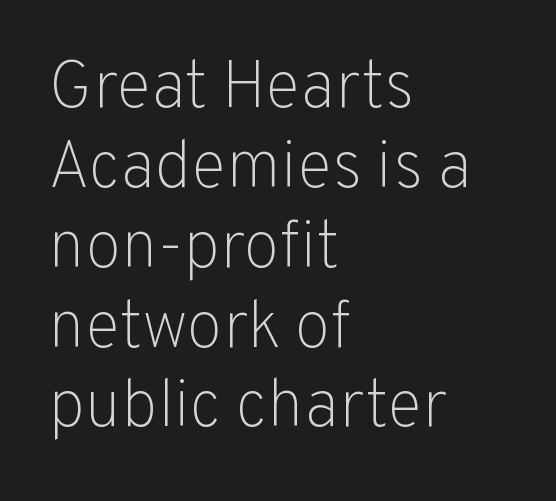
The typography opts for an upright posture over an oblique one. The lines in this sample share a left origin and differ only in where they stop. Think of a printed novel: that variable character pitch is what you see here. No extra tracking has been applied to these lines. The passage shown is not underscored anywhere. Are there feet on the stems? There aren't — it's a sans.
